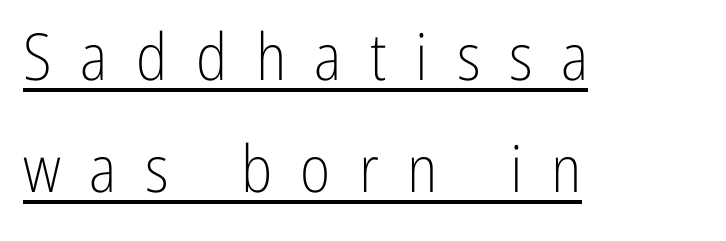
To sum up the face: it is a sans, with no serifs. This reads as an unemphasized weight, regular at the heaviest. Varying glyph widths throughout — classic text-font behaviour. Alignment: flush left. This sample carries an underscore along the baseline area. The letterforms stand isolated, each surrounded by extra space.
